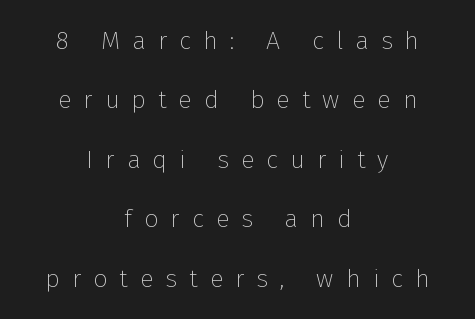
Q: Is the text bold? A: No.
Q: Is the text italic (slanted)? A: No, it is upright.
Q: Is the text underlined? A: No.
Q: How is the paragraph aligned? A: Centered.
Q: Is the spacing between letters normal or unusually wide? A: Unusually wide.
Q: Is the spacing between lines tight, normal or loose? A: Loose.
